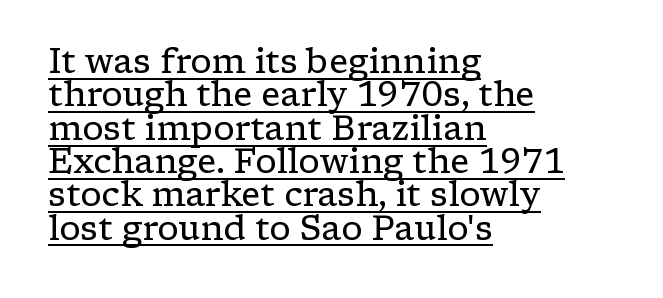
{"serif": "yes", "italic": "no", "bold": "no", "weight": "regular", "width": "wide", "stroke_contrast": "low", "x_height": "medium", "monospaced": "no", "underline": "yes", "align": "left", "line_spacing": "tight", "line_spacing_ratio": 0.98, "letter_spacing": "normal", "letter_spacing_em": 0.0, "glyph_px": 34}
